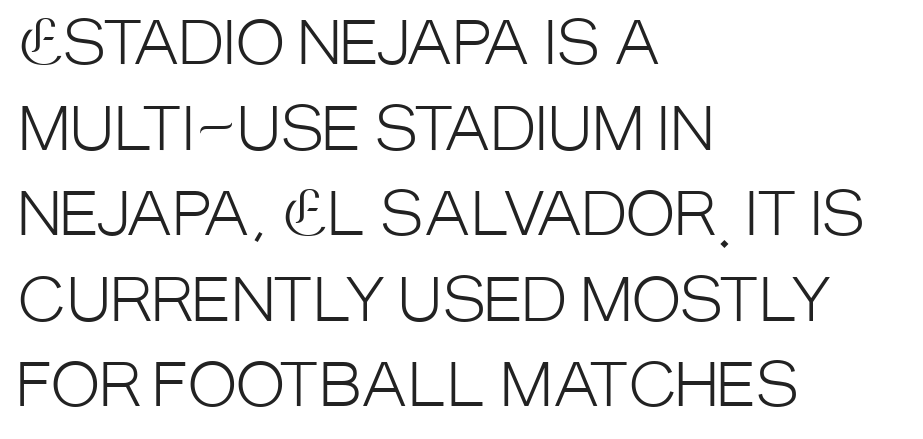
The axis of the letterforms is exactly vertical. Line beginnings align vertically; line endings do not. Is this a fixed-width face? No — the glyphs have proportional, varying widths. The passage shown is not bold in any degree. Note: no serifs on the glyphs.
